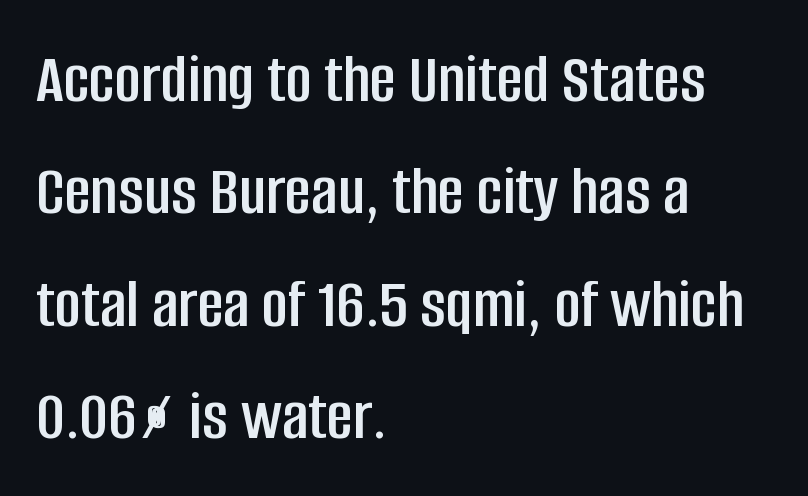
{"serif": "no", "italic": "no", "width": "condensed", "stroke_contrast": "low", "x_height": "large", "monospaced": "no", "underline": "no", "align": "left", "line_spacing": "normal", "line_spacing_ratio": 1.56, "letter_spacing": "normal", "letter_spacing_em": 0.0, "glyph_px": 72}
